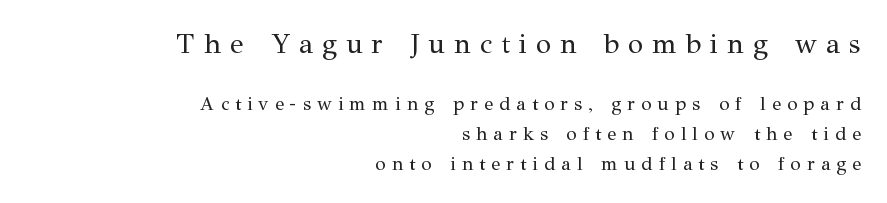
Q: Is the text bold? A: No.
Q: Is the text italic (slanted)? A: No, it is upright.
Q: Is the typeface a serif or a sans-serif typeface? A: Serif.
Q: Is the text underlined? A: No.
Q: How is the paragraph aligned? A: Right-aligned.
Q: Is the spacing between letters normal or unusually wide? A: Unusually wide.
Q: Is the spacing between lines tight, normal or loose? A: Normal.
Q: Which block of text is set in a larger size, the first (top) or the second (bottom)? A: The first (top) one.
Q: Width (condensed, normal, or wide)? A: Normal.
Q: Stroke contrast? A: Medium.
Q: x-height? A: Medium.
Q: Monospaced? A: No.
